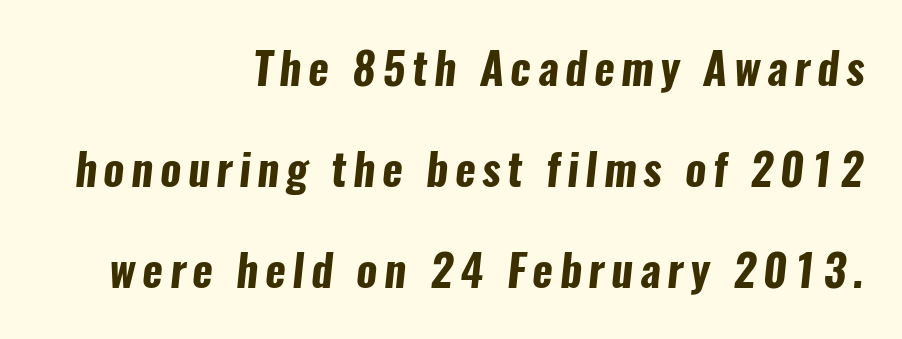
{"serif": "no", "bold": "yes", "weight": "bold", "width": "condensed", "stroke_contrast": "low", "x_height": "medium", "monospaced": "no", "underline": "no", "align": "right", "line_spacing": "loose", "line_spacing_ratio": 2.3, "glyph_px": 44}
